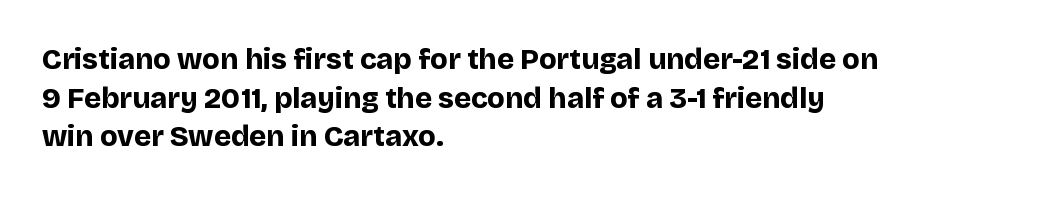
The image shows 29 px bold sans-serif type, upright; set left-aligned, normal line spacing (1.33x), normal letter spacing, not underlined; low stroke contrast and a large x-height.
